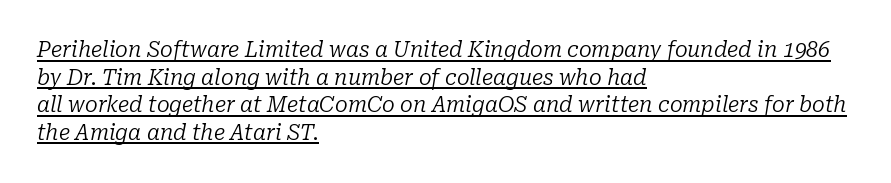
{"italic": "yes", "lean": "right", "slant_degrees": 10, "bold": "no", "underline": "yes", "align": "left", "line_spacing": "normal", "line_spacing_ratio": 1.31, "letter_spacing": "normal", "letter_spacing_em": 0.0, "glyph_px": 21}
